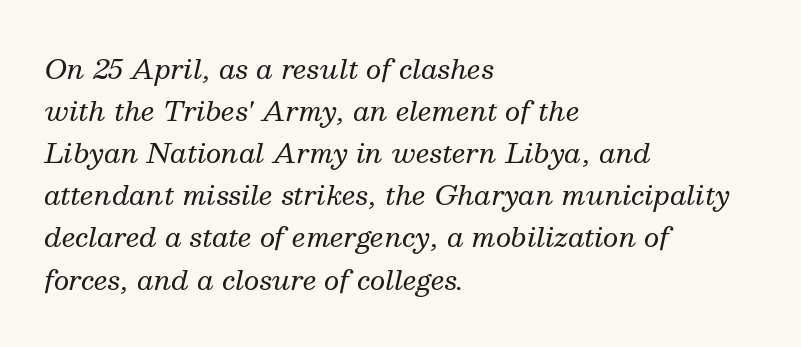
The image shows 27 px text type, italic (leaning right); set left-aligned, normal line spacing (1.56x), normal letter spacing, not underlined.
